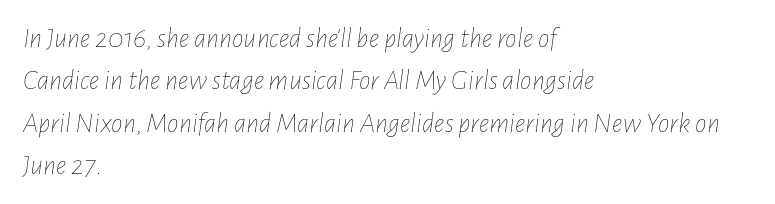
{"italic": "yes", "lean": "right", "slant_degrees": 7, "bold": "no", "weight": "thin", "width": "condensed", "stroke_contrast": "low", "x_height": "medium", "monospaced": "no", "underline": "no", "align": "left", "line_spacing": "normal", "line_spacing_ratio": 1.46, "letter_spacing": "normal", "letter_spacing_em": 0.0, "glyph_px": 29}
